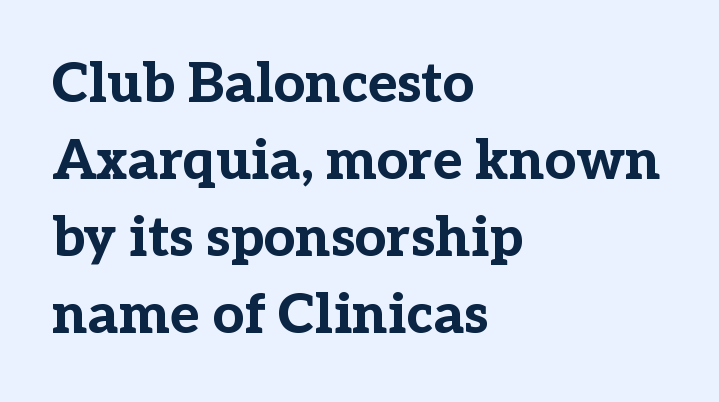
Q: Is the text bold? A: Yes.
Q: Is the text italic (slanted)? A: No, it is upright.
Q: Is the typeface a serif or a sans-serif typeface? A: Serif.
Q: Is the text underlined? A: No.
Q: How is the paragraph aligned? A: Left-aligned.
Q: Is the spacing between letters normal or unusually wide? A: Normal.
Q: Is the spacing between lines tight, normal or loose? A: Normal.
Q: Width (condensed, normal, or wide)? A: Normal.
Q: Stroke contrast? A: Low.
Q: x-height? A: Medium.
Q: Monospaced? A: No.
